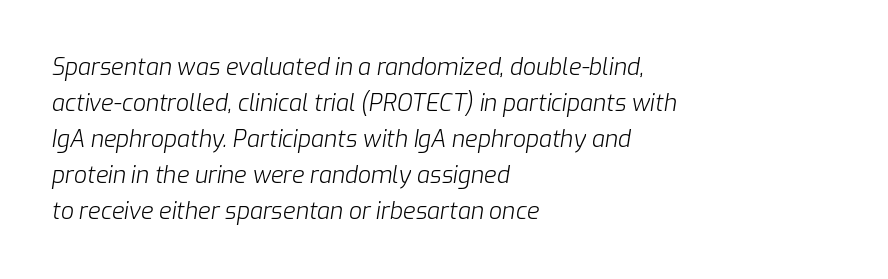
Look at the tracking — it's just the regular setting, nothing added. Check the space under the baseline: it is left empty. Is the block centered? No — it sits flush against the left margin. These glyphs show unthickened strokes, regular width or finer. These lines sit exactly where default settings would place them. The axis of the letterforms is tilted away from vertical.
